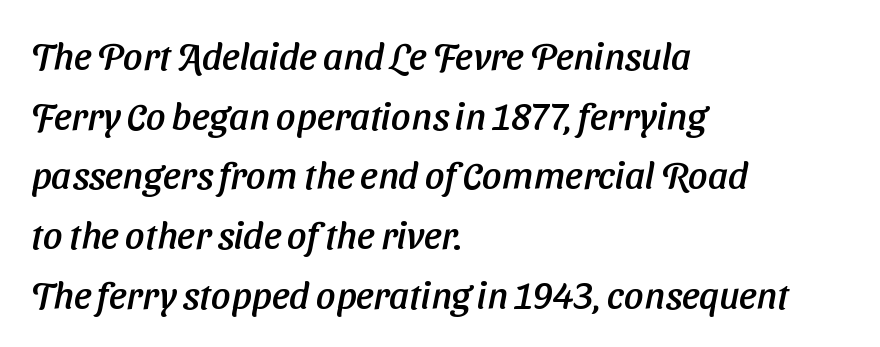
The image shows 38 px sans-serif type; set left-aligned, normal line spacing (1.57x), normal letter spacing, not underlined; low stroke contrast and a medium x-height.
